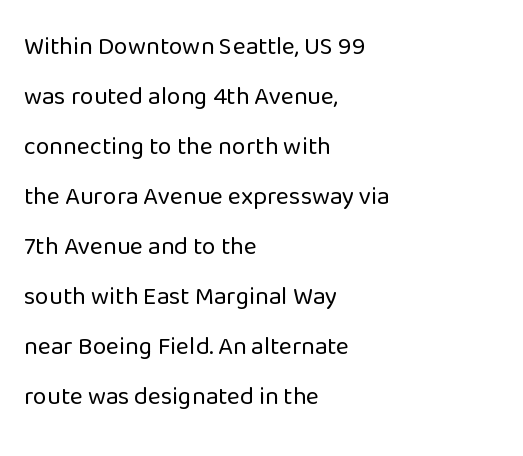
{"italic": "no", "bold": "no", "underline": "no", "align": "left", "line_spacing": "loose", "line_spacing_ratio": 2.0, "letter_spacing": "normal", "letter_spacing_em": 0.0, "glyph_px": 25}
